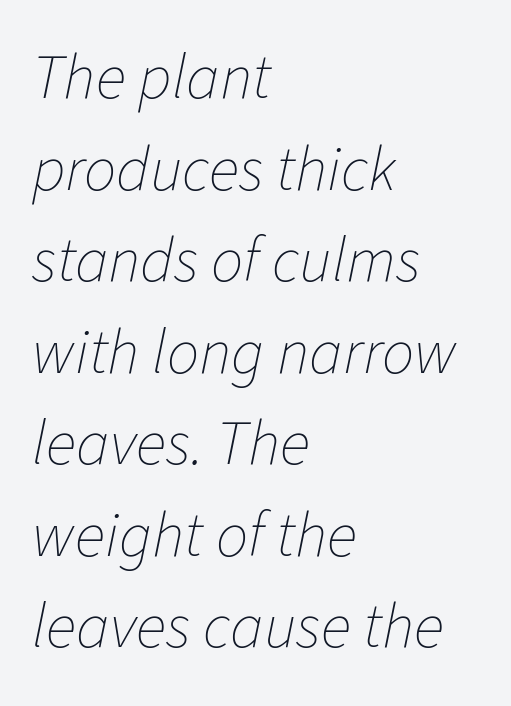
The image shows 64 px thin type, italic (leaning right); set left-aligned, normal line spacing (1.43x), normal letter spacing, not underlined; low stroke contrast and a medium x-height.
